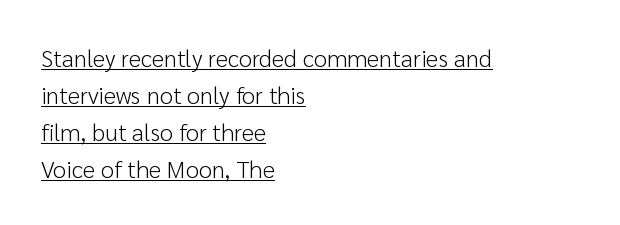
The image shows 24 px text type, upright; set left-aligned, normal line spacing (1.54x), normal letter spacing, underlined.
